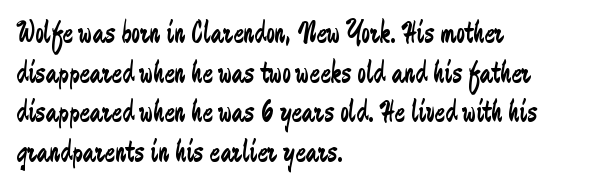
Nobody touched the tracking dial on this one. The rows are spaced the way most documents space them. Unlike a traditional serif, this face leaves its strokes unadorned. Stem width sits at or under what a default text font uses. Any mark beneath the type? The region is blank.
